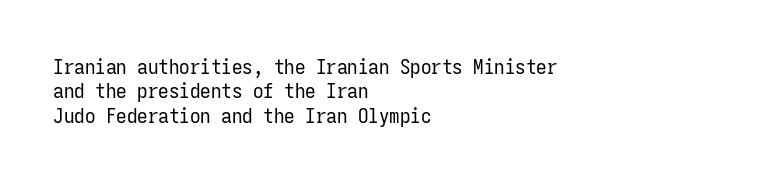
Q: Is the text bold? A: No.
Q: Is the text italic (slanted)? A: No, it is upright.
Q: Is the text underlined? A: No.
Q: How is the paragraph aligned? A: Left-aligned.
Q: Is the spacing between letters normal or unusually wide? A: Normal.
